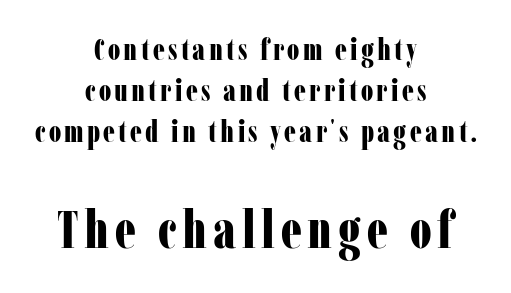
{"serif": "yes", "italic": "no", "bold": "yes", "weight": "bold", "width": "condensed", "stroke_contrast": "low", "x_height": "medium", "monospaced": "no", "underline": "no", "align": "center", "line_spacing": "normal", "line_spacing_ratio": 1.37, "larger_block": "second", "size_ratio": 1.77, "glyph_px": 53}
